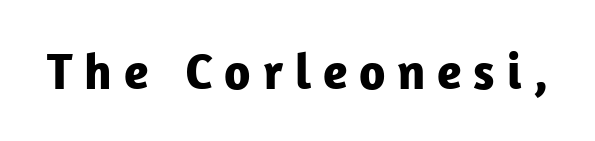
The lettering stays uniformly vertical, giving the passage a roman look. The passage shown is typed in a proportional face where columns would drift. Regarding serifs, this sample does without them. The rendering inserts visible extra space after every character.
